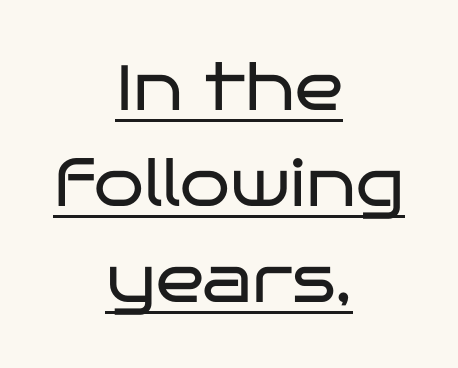
The image shows 64 px regular-weight, wide sans-serif type, upright; set centered, normal line spacing (1.5x), normal letter spacing, underlined; low stroke contrast and a large x-height.
